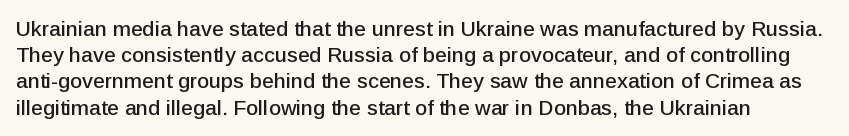
{"italic": "no", "underline": "no", "align": "left", "line_spacing": "normal", "line_spacing_ratio": 1.25, "letter_spacing": "normal", "letter_spacing_em": 0.0, "glyph_px": 21}
